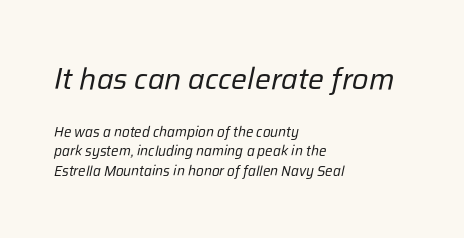
The image shows 30 px regular-weight type, italic (leaning right); set left-aligned, normal line spacing (1.42x), normal letter spacing, not underlined; the first (top) block is 2.14x larger; low stroke contrast and a medium x-height.
